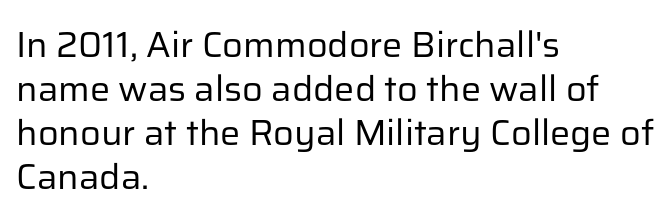
Any mark beneath the type? The region is blank. Characters remain perfectly vertical along every line. Each letter keeps its own natural width here, so spacing adapts to shape. The letterforms sit at book weight or below. Notice how the passage keeps a crisp vertical edge on the left only. The face used here is rendered with its standard letterfit.
